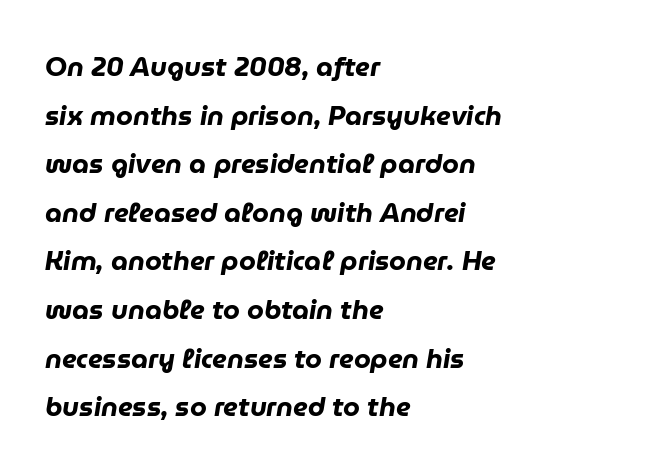
Typographic density is high because the face is bold. A typesetter would call this zero additional tracking. Rule under the text: the space is simply empty. This sample is left-justified, so line endings fall wherever the words run out. A typesetter would mark this as italic.
